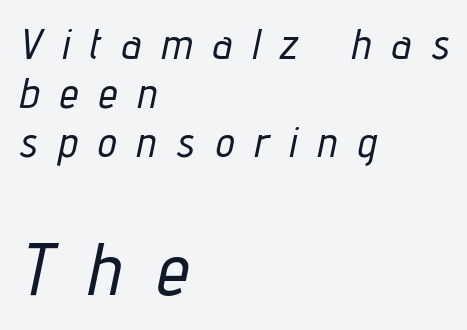
Does the lettering tilt? It does — this is italic. Do the characters align in a grid? No, the font is proportional. The lines are quadded left. The block sitting lower on the canvas is the one with enlarged characters. The gap between lines stays unmarked. The face used here is rendered with a markedly widened letterfit.
